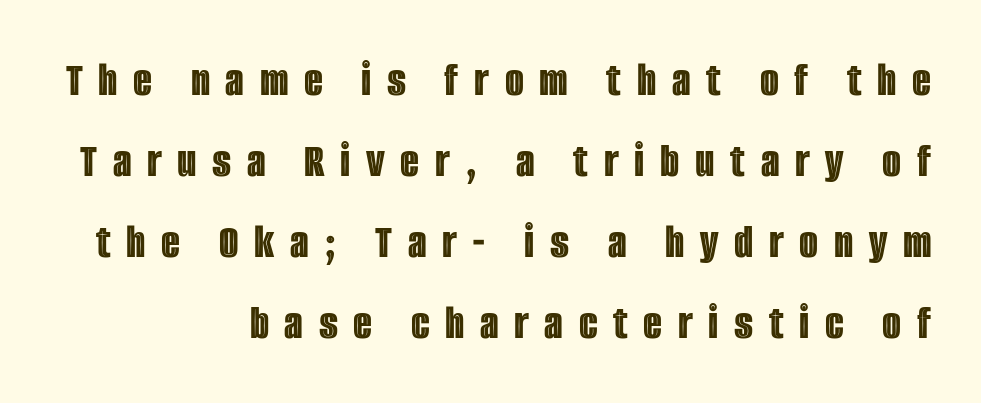
{"italic": "no", "width": "condensed", "x_height": "large", "monospaced": "no", "underline": "no", "align": "right", "line_spacing": "normal", "line_spacing_ratio": 1.65, "letter_spacing": "wide", "letter_spacing_em": 0.32, "glyph_px": 49}
